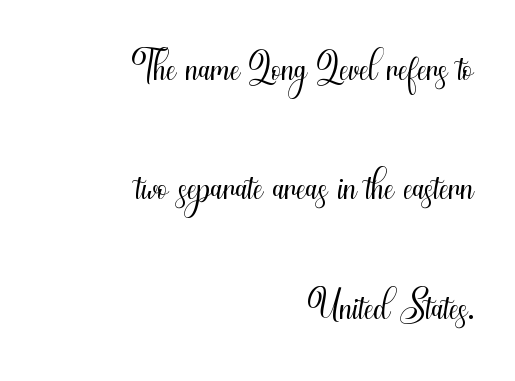
{"serif": "no", "bold": "no", "weight": "light", "width": "condensed", "stroke_contrast": "medium", "x_height": "small", "monospaced": "no", "underline": "no", "align": "right", "line_spacing": "loose", "line_spacing_ratio": 1.99, "letter_spacing": "normal", "letter_spacing_em": 0.0, "glyph_px": 60}
